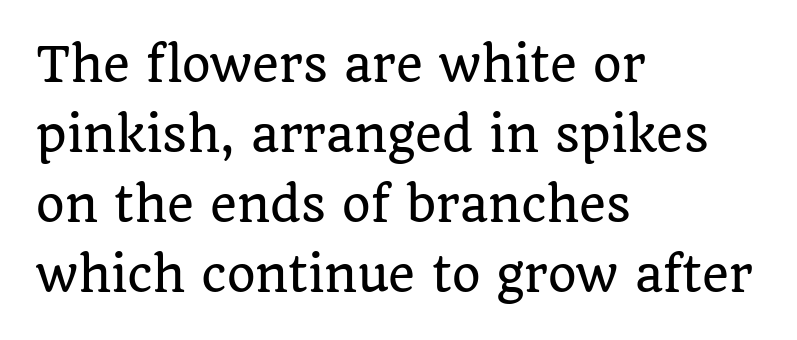
{"serif": "yes", "italic": "no", "width": "normal", "stroke_contrast": "low", "x_height": "large", "monospaced": "no", "underline": "no", "align": "left", "line_spacing": "normal", "line_spacing_ratio": 1.52, "letter_spacing": "normal", "letter_spacing_em": 0.0, "glyph_px": 46}
